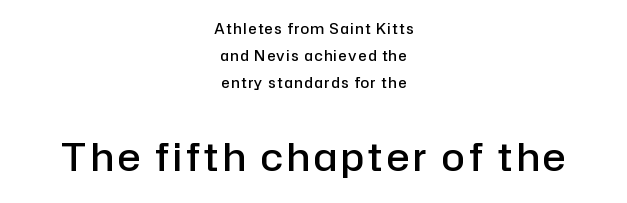
{"serif": "no", "italic": "no", "bold": "semi", "weight": "semibold", "width": "normal", "stroke_contrast": "low", "x_height": "medium", "monospaced": "no", "underline": "no", "align": "center", "line_spacing": "loose", "line_spacing_ratio": 1.93, "larger_block": "second", "size_ratio": 2.71, "glyph_px": 38}
